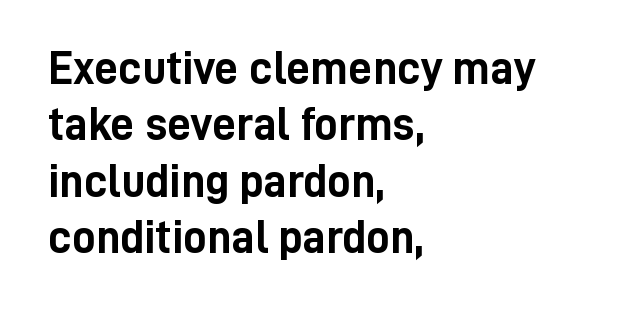
The image shows 47 px semibold, condensed sans-serif type, upright; set left-aligned, line spacing 1.2x, normal letter spacing, not underlined; low stroke contrast and a medium x-height.
